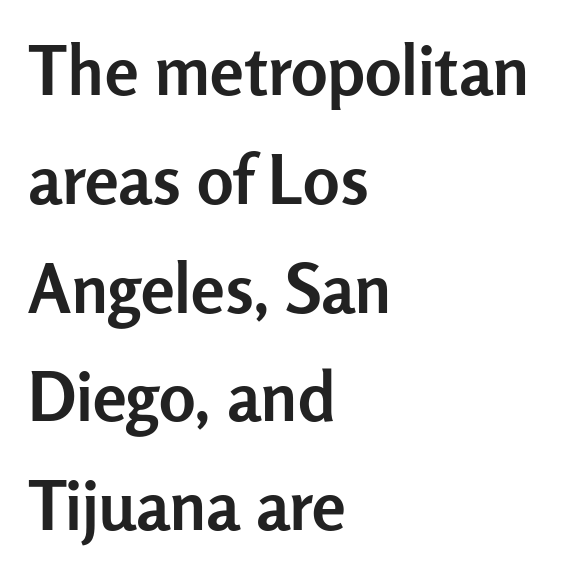
The image shows 68 px semibold sans-serif type, upright; set left-aligned, normal line spacing (1.6x), normal letter spacing, not underlined; low stroke contrast and a medium x-height.
